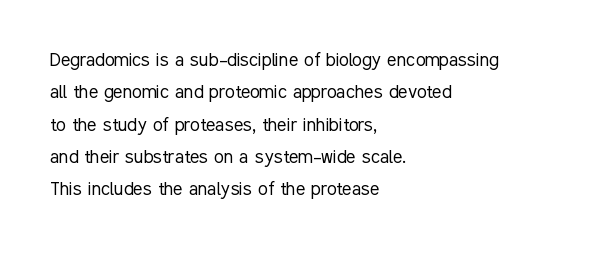
{"italic": "no", "bold": "no", "underline": "no", "align": "left", "line_spacing": "normal", "line_spacing_ratio": 1.47, "letter_spacing": "normal", "letter_spacing_em": 0.0, "glyph_px": 22}
